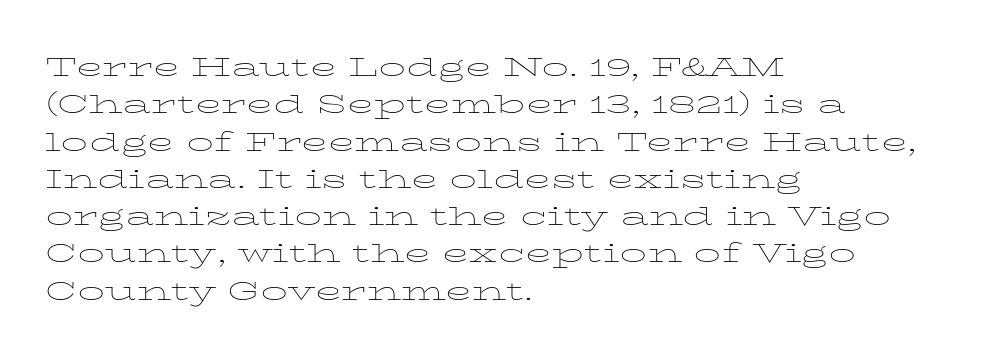
{"italic": "no", "bold": "no", "underline": "no", "align": "left", "line_spacing": "normal", "line_spacing_ratio": 1.38, "letter_spacing": "normal", "letter_spacing_em": 0.0, "glyph_px": 27}
